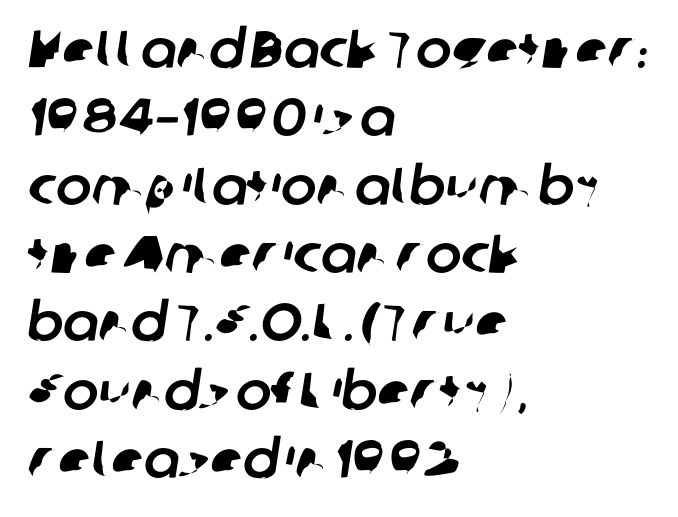
{"serif": "no", "width": "normal", "stroke_contrast": "low", "x_height": "medium", "monospaced": "no", "underline": "no", "align": "left", "line_spacing": "normal", "line_spacing_ratio": 1.29, "letter_spacing": "normal", "letter_spacing_em": 0.0, "glyph_px": 53}
